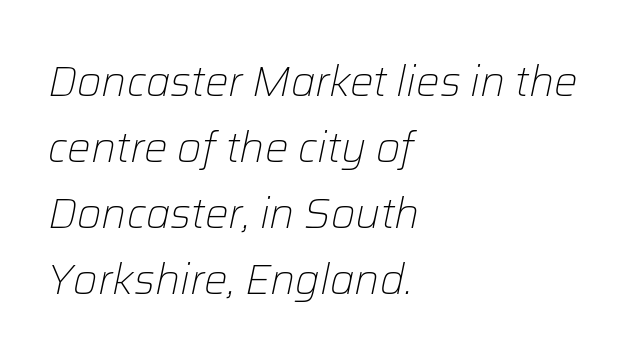
The image shows 42 px light type, italic (leaning right); set left-aligned, normal line spacing (1.57x), normal letter spacing, not underlined; low stroke contrast and a medium x-height.
